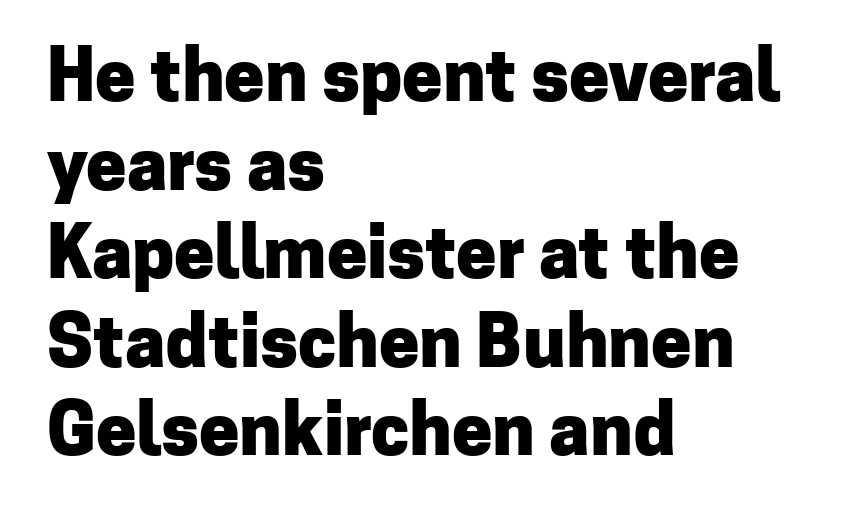
The image shows 72 px heavy sans-serif type, upright; set left-aligned, line spacing 1.23x, normal letter spacing, not underlined; low stroke contrast and a medium x-height.
